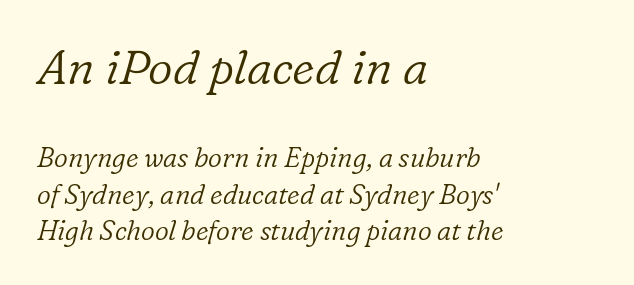
The image shows 48 px light serif type, italic (leaning right); set left-aligned, normal line spacing (1.35x), normal letter spacing, not underlined; the first (top) block is 1.78x larger; low stroke contrast and a medium x-height.
